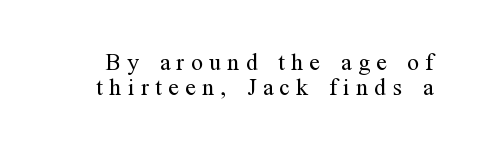
How are the letters spaced? Widely, with obvious added tracking. Notice how descenders almost collide with the ascenders below — that's tight leading. Weight: in the light-to-regular range. Upright lettering throughout. Clear beneath every line of the passage.
